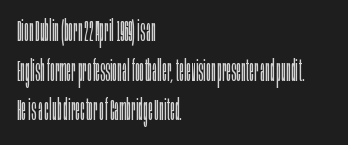
{"serif": "no", "italic": "no", "bold": "no", "weight": "light", "width": "condensed", "stroke_contrast": "low", "x_height": "large", "monospaced": "no", "underline": "no", "align": "left", "line_spacing": "normal", "line_spacing_ratio": 1.37, "letter_spacing": "normal", "letter_spacing_em": 0.0, "glyph_px": 29}
